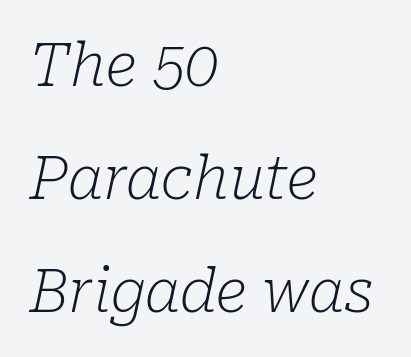
Check the space under the baseline: it is left empty. Each line starts at the same left margin while the right side varies. Note the varied advance widths — an 'i' is clearly narrower than an 'm'. Weight: regular or lighter.
